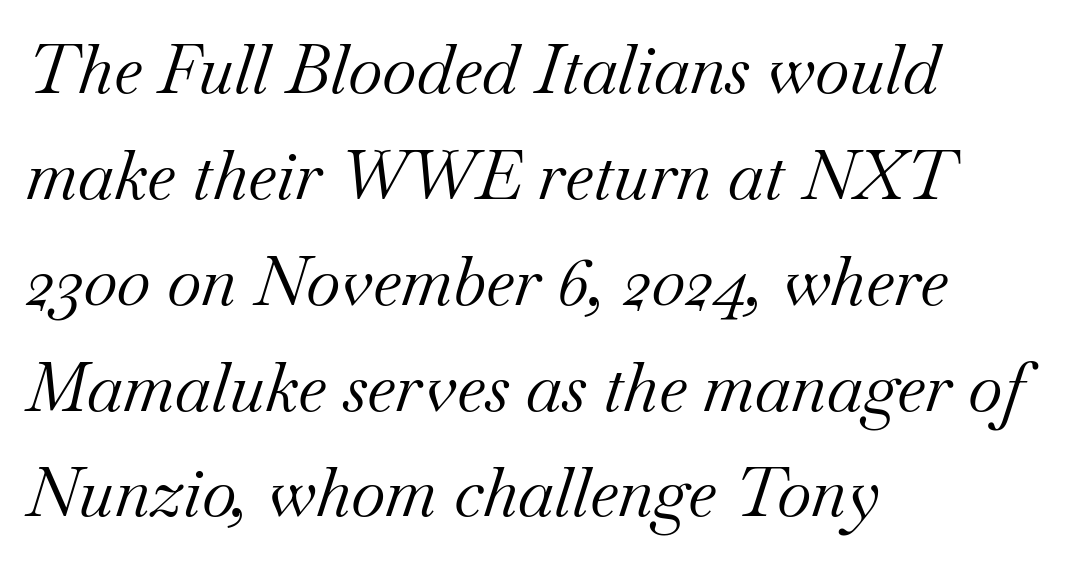
The image shows 67 px regular-weight serif type, italic (leaning right); set left-aligned, normal line spacing (1.58x), normal letter spacing, not underlined; medium stroke contrast and a small x-height.
